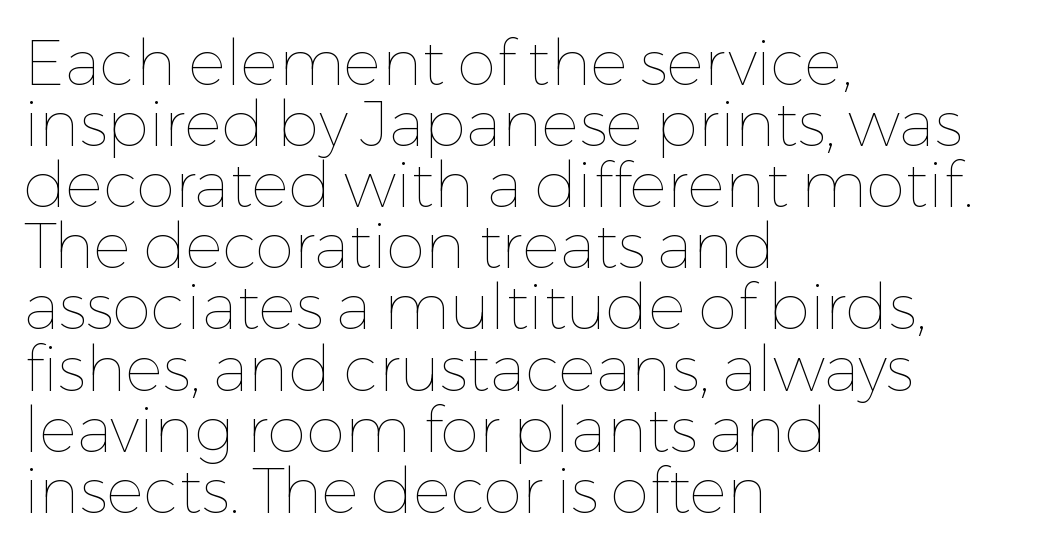
Does the leading feel generous? Not at all — it's pinched. Here the designer chose a conventional face with non-uniform glyph widths. The font sits on the lighter half of the weight spectrum, regular included. Glance below the letters and you will spot only blank space. The rendering keeps characters at their native spacing.
